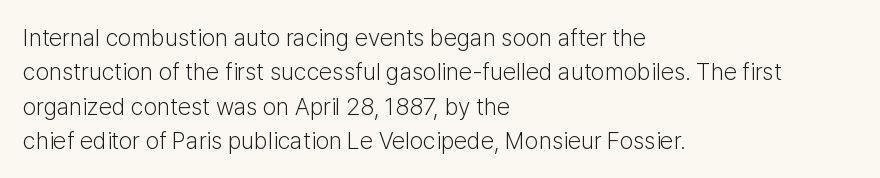
Q: Is the text bold? A: No.
Q: Is the text italic (slanted)? A: No, it is upright.
Q: Is the text underlined? A: No.
Q: How is the paragraph aligned? A: Left-aligned.
Q: Is the spacing between letters normal or unusually wide? A: Normal.
Q: Is the spacing between lines tight, normal or loose? A: Normal.
